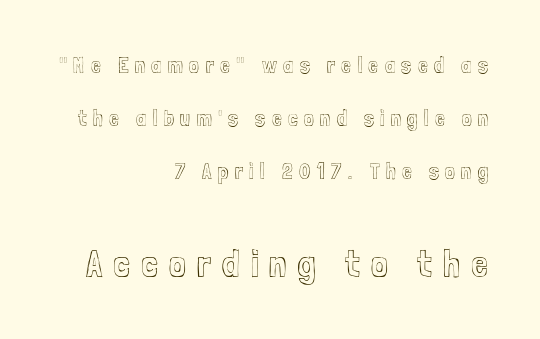
Loose tracking; the words dissolve into strings of separated letters. The glyphs are unaccompanied by any horizontal stroke below them. If you squint, the bottom block still reads clearly — it's the larger of the two. Horizontally, the lines are justified to the trailing edge only.
